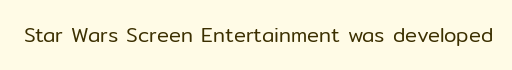
The image shows 20 px text type, upright; set normal letter spacing, not underlined.
